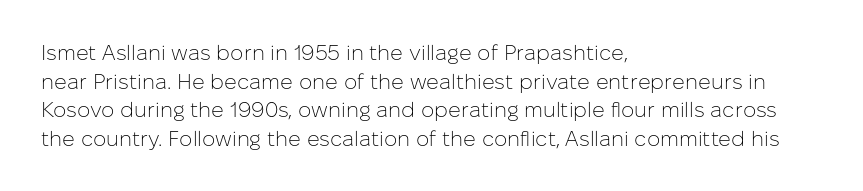
Line beginnings align vertically; line endings do not. Whoever set this chose a conventional vertical rhythm. Stroke mass is kept to a normal reading level or below. Nobody touched the tracking dial on this one.
